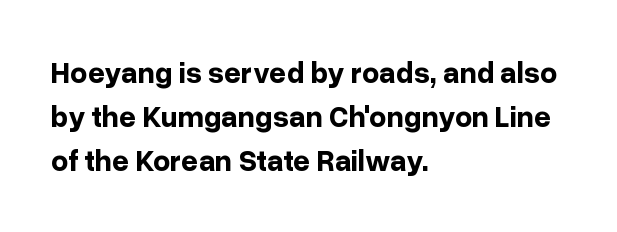
Q: Is the text bold? A: Yes.
Q: Is the text italic (slanted)? A: No, it is upright.
Q: Is the typeface a serif or a sans-serif typeface? A: Sans-serif.
Q: Is the text underlined? A: No.
Q: How is the paragraph aligned? A: Left-aligned.
Q: Is the spacing between letters normal or unusually wide? A: Normal.
Q: Is the spacing between lines tight, normal or loose? A: Normal.
Q: Width (condensed, normal, or wide)? A: Normal.
Q: Stroke contrast? A: Low.
Q: x-height? A: Medium.
Q: Monospaced? A: No.
